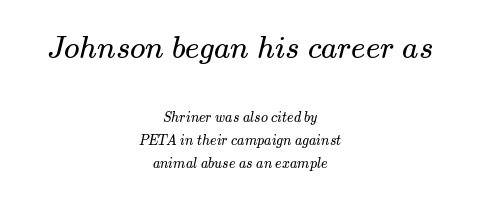
Note the varied advance widths — an 'i' is clearly narrower than an 'm'. Spacing between characters is what you'd get straight out of the box. Both edges are ragged and mirror each other, which tells us the setting is centered. This reads as an unemphasized weight, regular at the heaviest.
